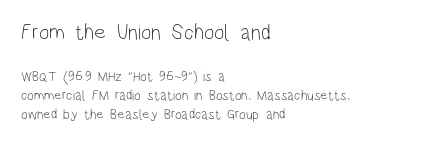
The typesetter chose a ragged-right arrangement here. Every character sits straight up, as roman type does. Quick note: underline off. Compare the two chunks: the upper has the greater cap height. There is no visible air inserted between adjacent glyphs. Weight: in the light-to-regular range.
